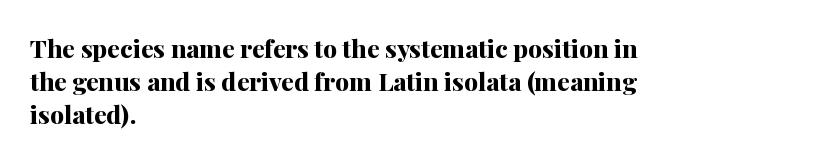
Q: Is the text bold? A: Yes.
Q: Is the text italic (slanted)? A: No, it is upright.
Q: Is the text underlined? A: No.
Q: How is the paragraph aligned? A: Left-aligned.
Q: Is the spacing between letters normal or unusually wide? A: Normal.
Q: Is the spacing between lines tight, normal or loose? A: Normal.
